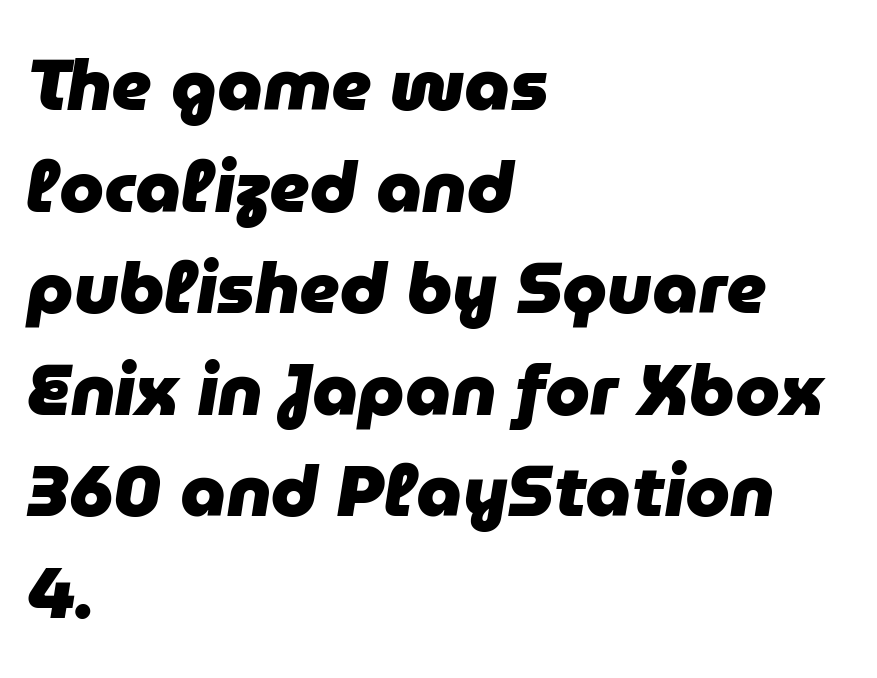
The image shows 72 px heavy type, italic (leaning right); set left-aligned, normal line spacing (1.41x), normal letter spacing, not underlined; low stroke contrast and a medium x-height.
